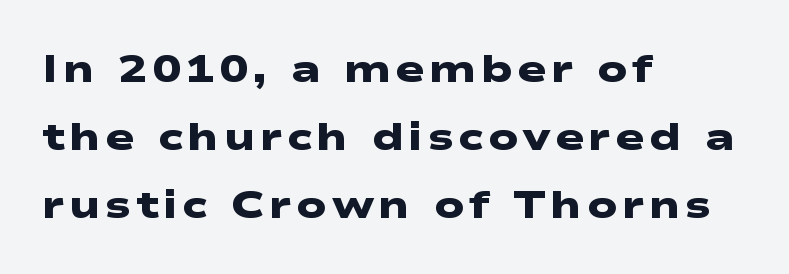
{"serif": "no", "bold": "yes", "weight": "heavy", "width": "wide", "stroke_contrast": "low", "x_height": "medium", "monospaced": "no", "underline": "no", "align": "left", "line_spacing_ratio": 1.74, "glyph_px": 39}
